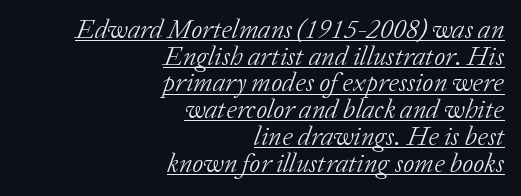
{"italic": "yes", "lean": "right", "slant_degrees": 20, "bold": "no", "underline": "yes", "align": "right", "line_spacing": "tight", "line_spacing_ratio": 0.99, "letter_spacing": "normal", "letter_spacing_em": 0.0, "glyph_px": 27}
